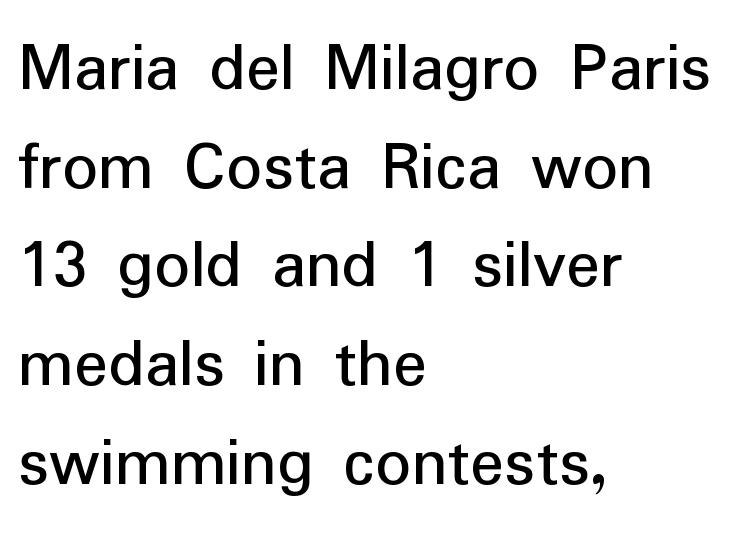
The image shows 71 px regular-weight sans-serif type, upright; set left-aligned, normal line spacing (1.39x), normal letter spacing, not underlined; low stroke contrast and a medium x-height.
